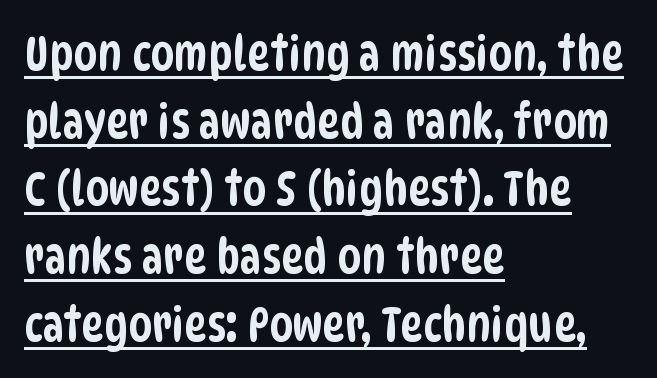
Underlined type. The letterforms sit shoulder to shoulder at normal distance. The rendering anchors every line to the left-hand side. No feet cap the strokes, marking this as sans-serif type. Line spacing here is normal.
